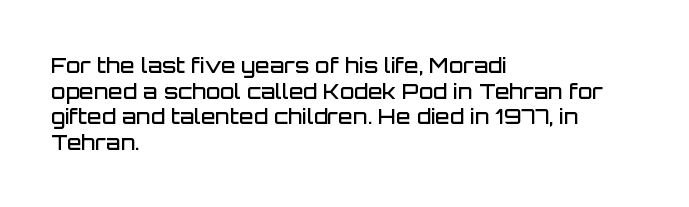
Q: Is the text bold? A: Semi-bold.
Q: Is the text italic (slanted)? A: No, it is upright.
Q: Is the text underlined? A: No.
Q: How is the paragraph aligned? A: Left-aligned.
Q: Is the spacing between letters normal or unusually wide? A: Normal.
